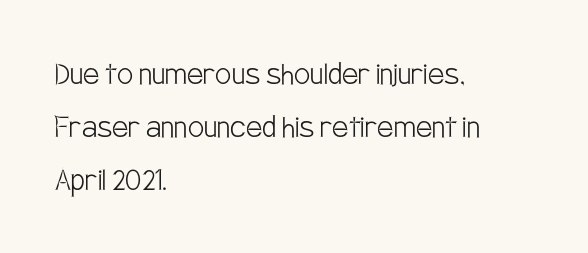
The image shows 36 px light, condensed sans-serif type, upright; set left-aligned, normal line spacing (1.47x), normal letter spacing, not underlined; low stroke contrast and a large x-height.
